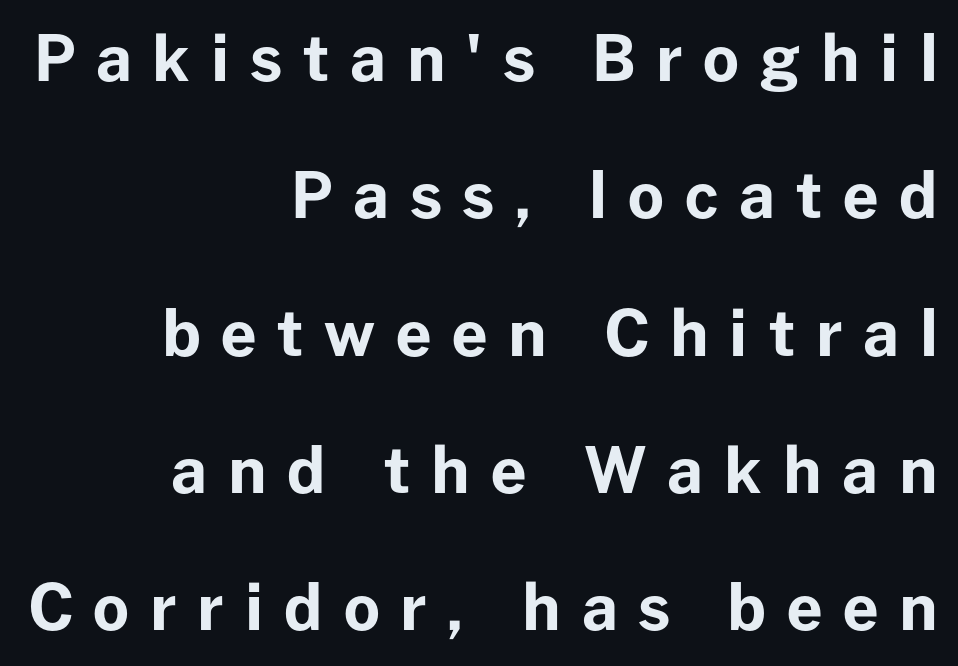
The face used here is proportionally spaced, like ordinary book or web type. The text was rendered using a sans face with plain stroke endings. Teacher's note: observe the even right margin — that is flush-right alignment. Observe the wide spacing: letters keep a clear distance from each other. Weight: bold.
